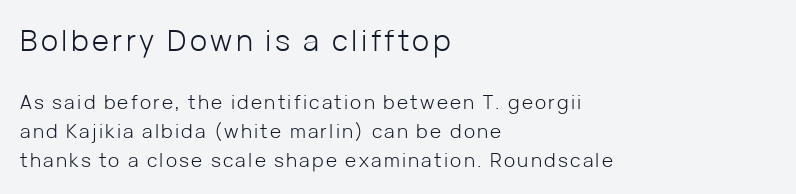
The image shows 29 px light sans-serif type, upright; set left-aligned, normal line spacing (1.54x), not underlined; the first (top) block is 1.53x larger; low stroke contrast and a medium x-height.
